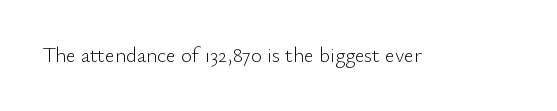
Q: Is the text bold? A: No.
Q: Is the text italic (slanted)? A: No, it is upright.
Q: Is the text underlined? A: No.
Q: Is the spacing between letters normal or unusually wide? A: Normal.
